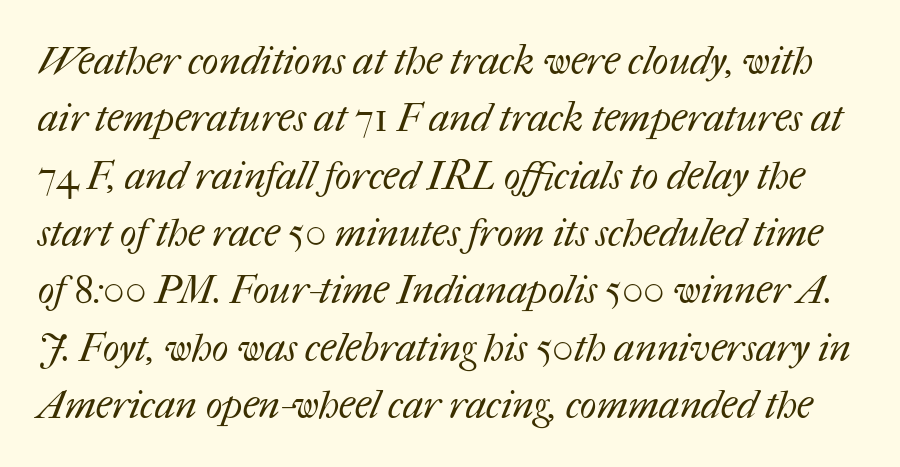
Look at the tracking — it's just the regular setting, nothing added. The baseline area is clear. The passage shown is typed in a proportional face where columns would drift. The rendering uses a moderate line-height, typical for paragraphs. Stems and bowls with no extra thickness — not bold.
